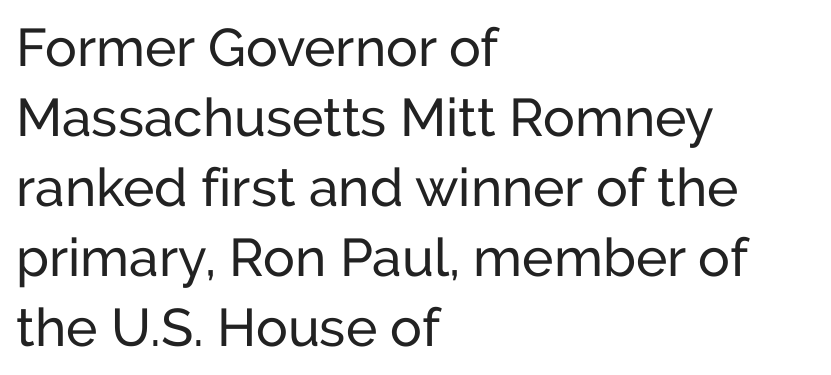
Q: Is the text bold? A: No.
Q: Is the text italic (slanted)? A: No, it is upright.
Q: Is the typeface a serif or a sans-serif typeface? A: Sans-serif.
Q: Is the text underlined? A: No.
Q: How is the paragraph aligned? A: Left-aligned.
Q: Is the spacing between letters normal or unusually wide? A: Normal.
Q: Is the spacing between lines tight, normal or loose? A: Normal.
Q: Width (condensed, normal, or wide)? A: Normal.
Q: Stroke contrast? A: Low.
Q: x-height? A: Medium.
Q: Monospaced? A: No.
